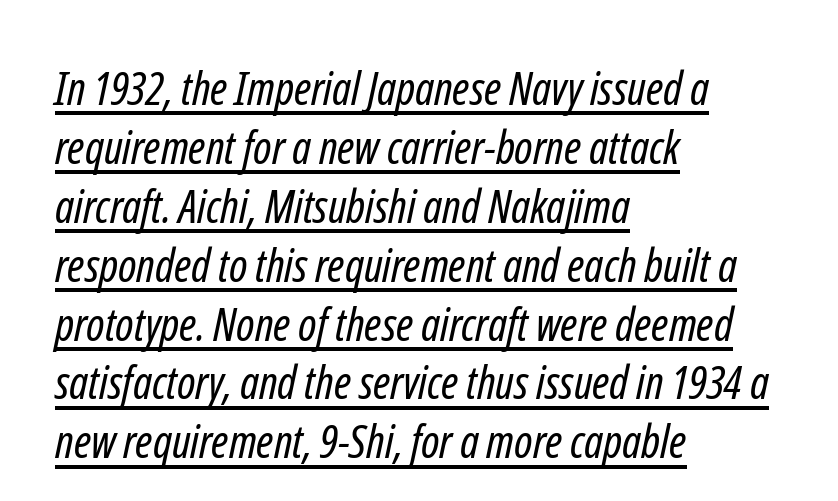
A classic flush-left, rag-right setting is used for this passage. The face looks like a standard text weight, possibly lighter. Looks like regular typesetting: each glyph gets only the width it needs. A normal amount of white space separates one row of letters from the next.
